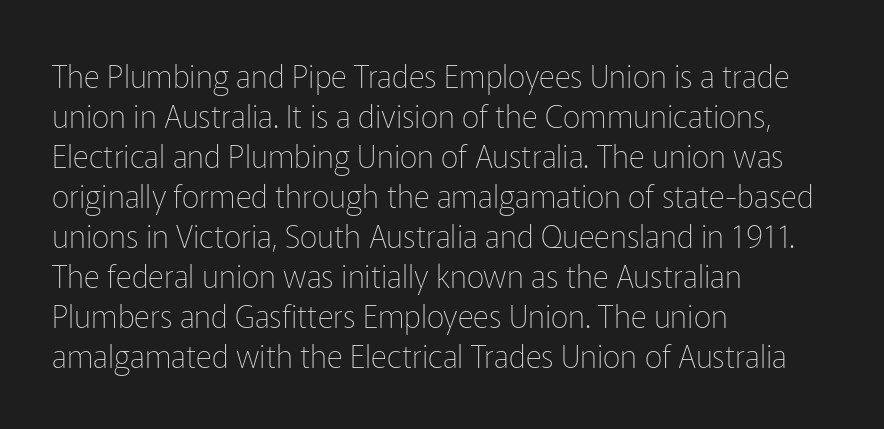
Q: Is the text bold? A: No.
Q: Is the text italic (slanted)? A: No, it is upright.
Q: Is the typeface a serif or a sans-serif typeface? A: Sans-serif.
Q: Is the text underlined? A: No.
Q: How is the paragraph aligned? A: Left-aligned.
Q: Is the spacing between letters normal or unusually wide? A: Normal.
Q: Is the spacing between lines tight, normal or loose? A: Normal.
Q: Width (condensed, normal, or wide)? A: Normal.
Q: Stroke contrast? A: Low.
Q: x-height? A: Medium.
Q: Monospaced? A: No.
